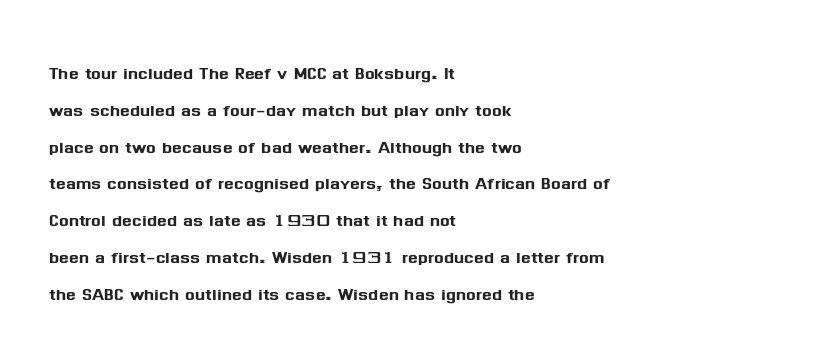
The image shows 23 px text type, upright; set left-aligned, normal line spacing (1.6x), normal letter spacing, not underlined.
